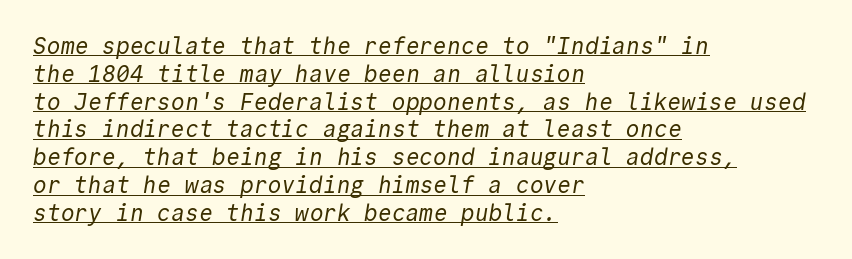
The image shows 23 px text type; set left-aligned, line spacing 1.21x, normal letter spacing, underlined.
